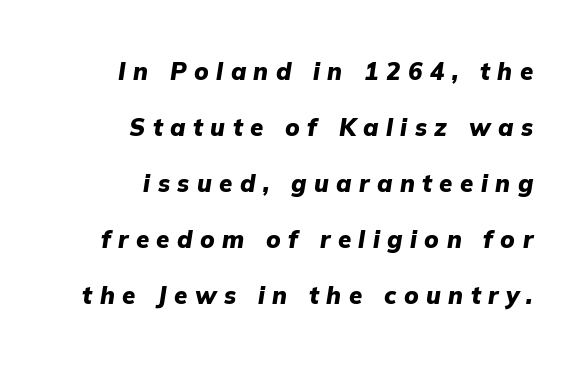
The image shows 24 px bold type, italic (leaning right); set right-aligned, loose line spacing (2.33x), unusually wide letter spacing (+0.31 em), not underlined.
